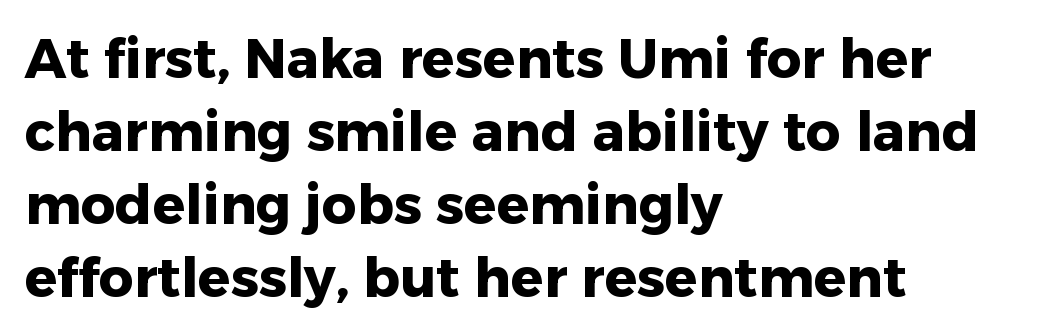
{"serif": "no", "italic": "no", "bold": "yes", "weight": "heavy", "width": "normal", "stroke_contrast": "low", "x_height": "medium", "monospaced": "no", "underline": "no", "align": "left", "line_spacing": "normal", "line_spacing_ratio": 1.35, "letter_spacing": "normal", "letter_spacing_em": 0.0, "glyph_px": 54}
